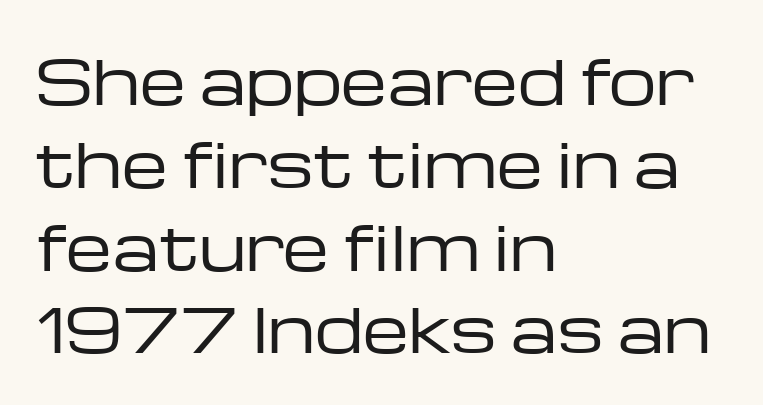
Q: Is the text bold? A: No.
Q: Is the text italic (slanted)? A: No, it is upright.
Q: Is the typeface a serif or a sans-serif typeface? A: Sans-serif.
Q: Is the text underlined? A: No.
Q: How is the paragraph aligned? A: Left-aligned.
Q: Is the spacing between letters normal or unusually wide? A: Normal.
Q: Is the spacing between lines tight, normal or loose? A: Normal.
Q: Width (condensed, normal, or wide)? A: Wide.
Q: Stroke contrast? A: Low.
Q: x-height? A: Medium.
Q: Monospaced? A: No.
